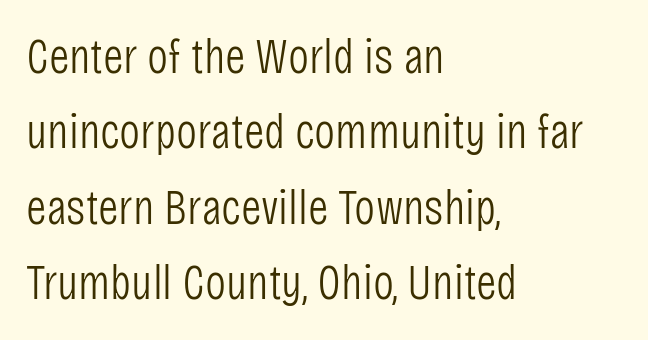
{"serif": "no", "italic": "no", "bold": "no", "weight": "light", "width": "condensed", "stroke_contrast": "low", "x_height": "large", "monospaced": "no", "underline": "no", "align": "left", "line_spacing": "normal", "line_spacing_ratio": 1.51, "letter_spacing": "normal", "letter_spacing_em": 0.0, "glyph_px": 50}
